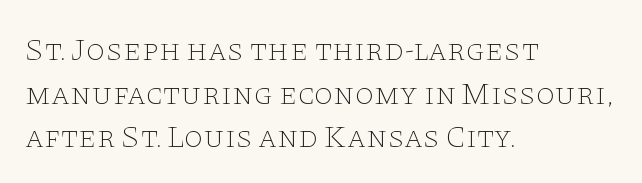
The image shows 31 px thin, wide serif type, upright; set left-aligned, normal line spacing (1.41x), normal letter spacing, not underlined; low stroke contrast and a large x-height.
